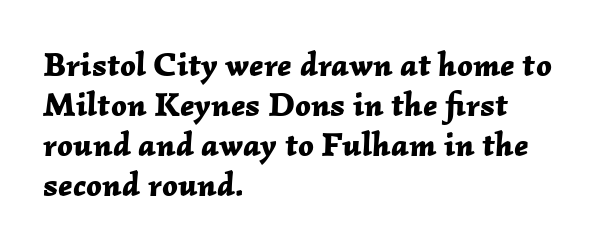
Q: Is the text bold? A: Yes.
Q: Is the text italic (slanted)? A: Yes, it leans right by about 2 degrees.
Q: Is the text underlined? A: No.
Q: How is the paragraph aligned? A: Left-aligned.
Q: Is the spacing between letters normal or unusually wide? A: Normal.
Q: Width (condensed, normal, or wide)? A: Normal.
Q: Stroke contrast? A: Low.
Q: x-height? A: Medium.
Q: Monospaced? A: No.
